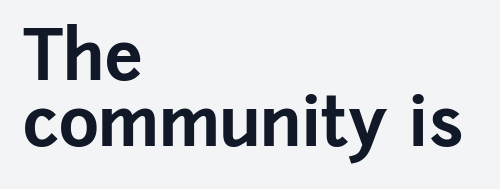
{"serif": "no", "italic": "no", "bold": "yes", "weight": "bold", "width": "normal", "stroke_contrast": "low", "x_height": "medium", "monospaced": "no", "underline": "no", "align": "left", "line_spacing": "tight", "line_spacing_ratio": 0.97, "letter_spacing": "normal", "letter_spacing_em": 0.0, "glyph_px": 68}
